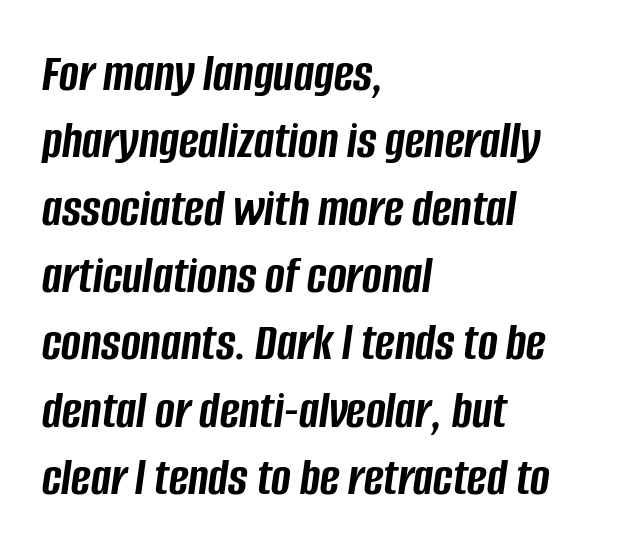
These lines are rendered in a variable-pitch font. Successive baselines arrive at the customary interval. Line starts are locked; line ends wander. Yep, that's italic — everything's leaning.
